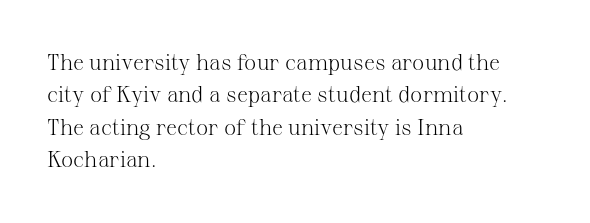
{"italic": "no", "bold": "no", "underline": "no", "align": "left", "line_spacing": "normal", "line_spacing_ratio": 1.47, "letter_spacing": "normal", "letter_spacing_em": 0.0, "glyph_px": 22}
